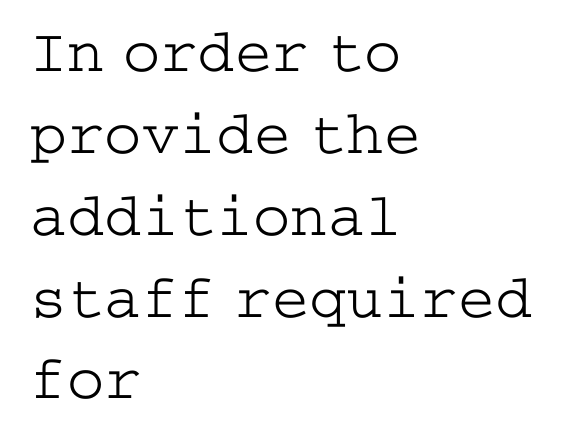
The image shows 62 px light, wide serif type, upright; set left-aligned, normal line spacing (1.32x), normal letter spacing, not underlined; low stroke contrast and a medium x-height.
